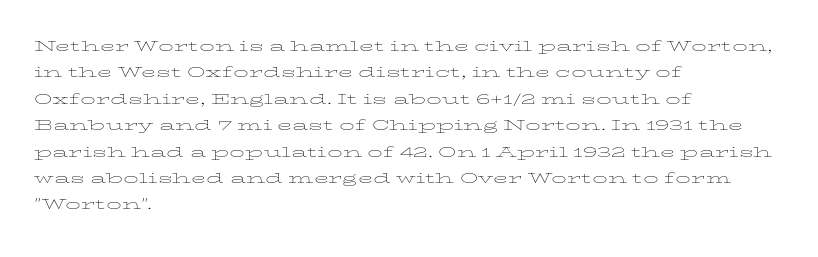
The image shows 20 px text type, upright; set left-aligned, normal line spacing (1.32x), normal letter spacing, not underlined.
